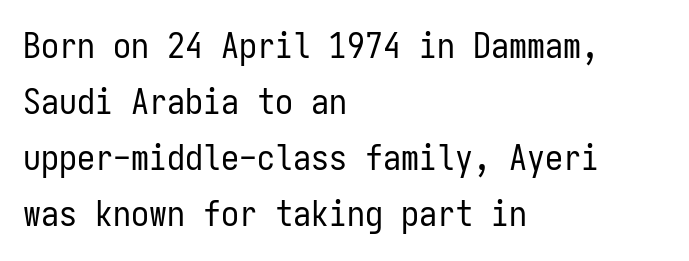
The image shows 36 px regular-weight, condensed sans-serif type, upright, monospaced; set left-aligned, normal line spacing (1.56x), normal letter spacing, not underlined; low stroke contrast and a medium x-height.
